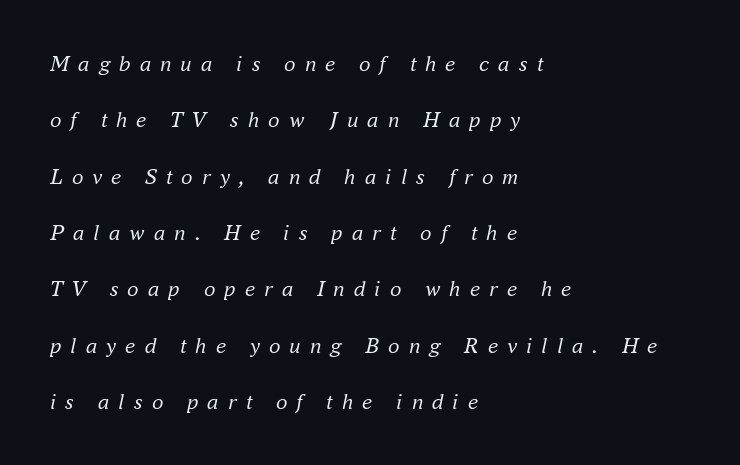
The passage shown is not underscored anywhere. Each new line begins a long way beneath the previous one. Compared with a centered layout, this one pins lines to the left instead. The specimen reads as italic at a glance. Characters follow at a spacing far wider than the type designer built in.
